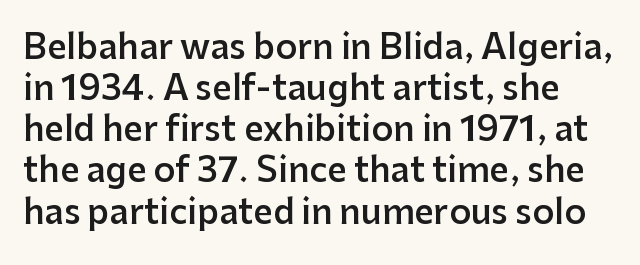
{"serif": "no", "italic": "no", "bold": "semi", "weight": "semibold", "width": "normal", "stroke_contrast": "low", "x_height": "medium", "monospaced": "no", "underline": "no", "line_spacing_ratio": 1.21, "letter_spacing": "normal", "letter_spacing_em": 0.0, "glyph_px": 34}
